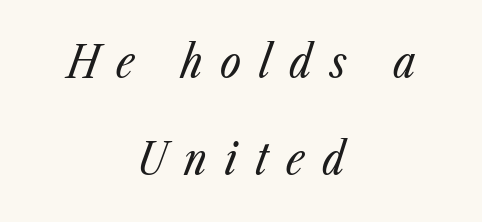
{"italic": "yes", "lean": "right", "slant_degrees": 23, "bold": "no", "weight": "regular", "width": "condensed", "stroke_contrast": "low", "x_height": "medium", "monospaced": "no", "underline": "no", "align": "center", "line_spacing": "loose", "line_spacing_ratio": 2.16, "letter_spacing": "wide", "letter_spacing_em": 0.4, "glyph_px": 45}
